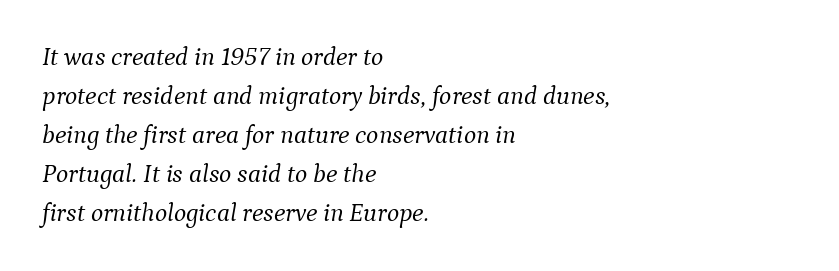
The strip under each line holds only bare page. The rendering uses a moderate line-height, typical for paragraphs. Observe the ordinary spacing: letters are neighbours, not strangers. The cut favours lightness, reaching ordinary text weight at its darkest. The rendering anchors every line to the left-hand side.
